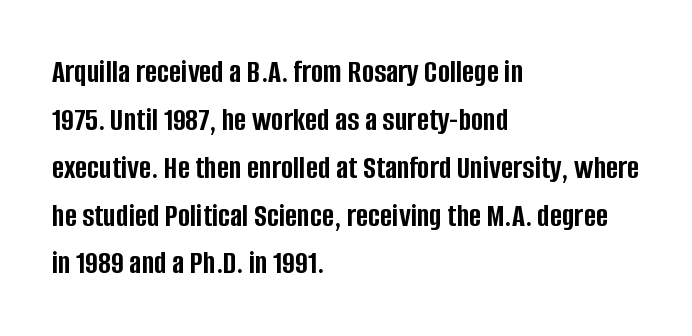
{"serif": "no", "italic": "no", "bold": "yes", "weight": "semibold", "width": "condensed", "stroke_contrast": "low", "x_height": "large", "monospaced": "no", "underline": "no", "align": "left", "line_spacing": "normal", "line_spacing_ratio": 1.45, "letter_spacing": "normal", "letter_spacing_em": 0.0, "glyph_px": 33}
